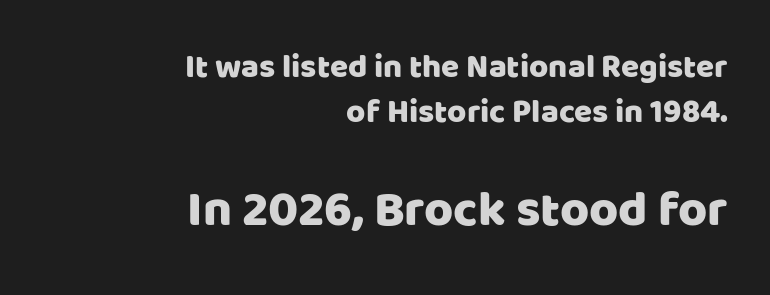
The image shows 50 px sans-serif type, upright; set right-aligned, normal line spacing (1.37x), normal letter spacing, not underlined; the second (bottom) block is 1.52x larger; low stroke contrast and a large x-height.
